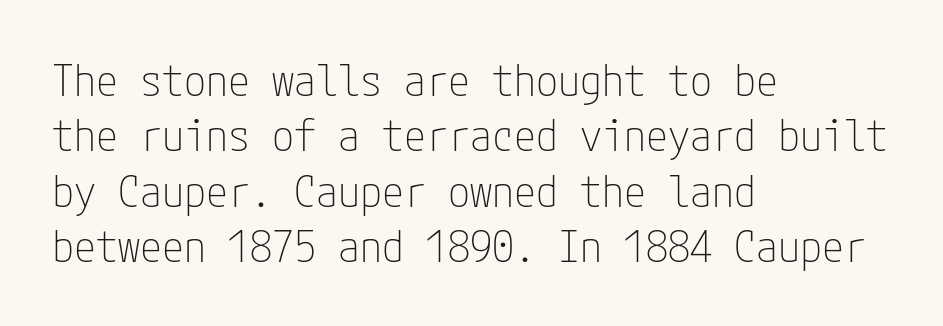
{"serif": "no", "italic": "no", "bold": "no", "weight": "thin", "width": "condensed", "stroke_contrast": "low", "x_height": "medium", "underline": "no", "align": "left", "line_spacing": "normal", "line_spacing_ratio": 1.26, "letter_spacing": "normal", "letter_spacing_em": 0.0, "glyph_px": 44}
